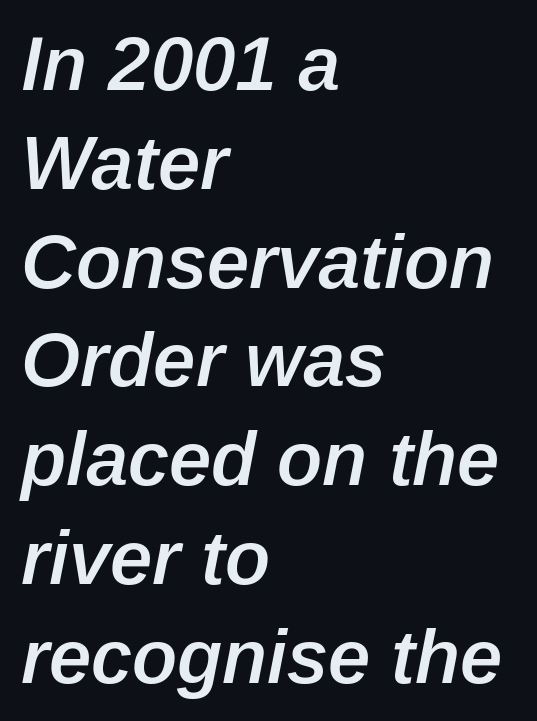
The image shows 76 px semibold type, italic (leaning right); set left-aligned, normal line spacing (1.3x), normal letter spacing, not underlined; low stroke contrast and a medium x-height.
